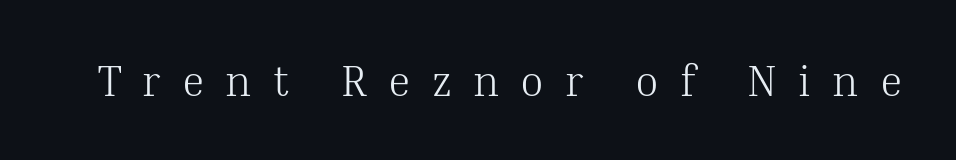
{"serif": "yes", "italic": "no", "bold": "no", "weight": "light", "width": "normal", "stroke_contrast": "medium", "x_height": "medium", "monospaced": "no", "underline": "no", "letter_spacing": "wide", "letter_spacing_em": 0.49, "glyph_px": 43}
